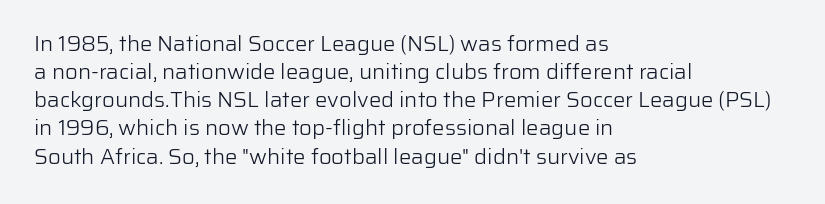
{"italic": "no", "bold": "no", "underline": "no", "align": "left", "line_spacing": "normal", "line_spacing_ratio": 1.28, "letter_spacing": "normal", "letter_spacing_em": 0.0, "glyph_px": 22}
